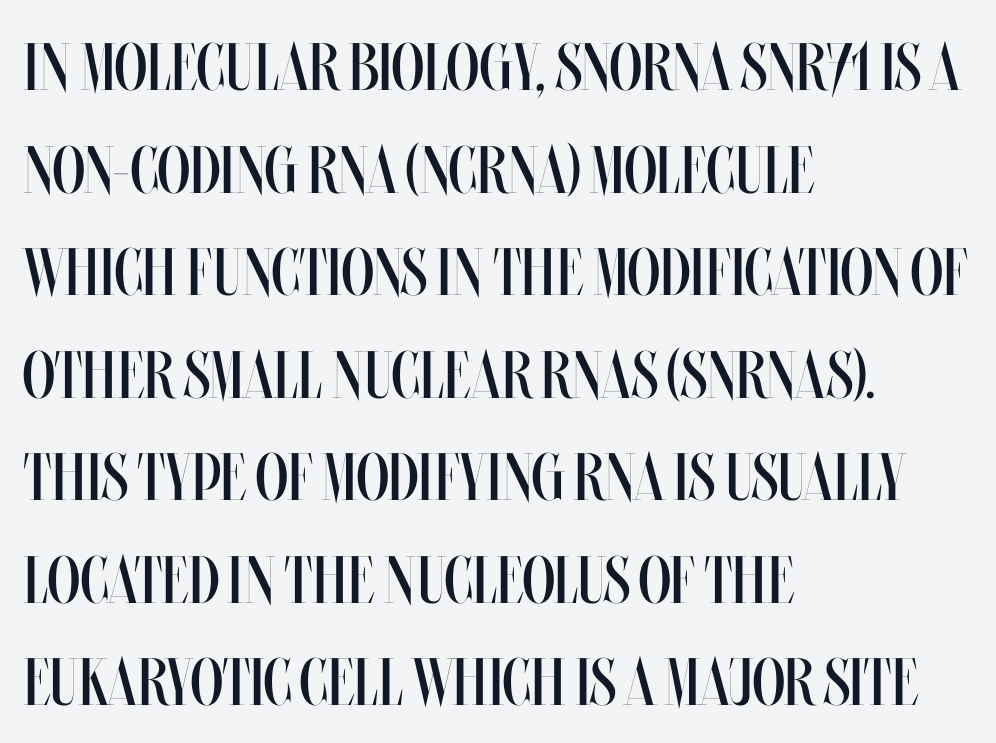
Weight: in the light-to-regular range. The rendering anchors every line to the left-hand side. Plain, unruled lines of type. A typesetter would call this proportional, since set widths differ per character. Style check: upright. Notice how descenders clear the ascenders below comfortably — that's standard leading.
